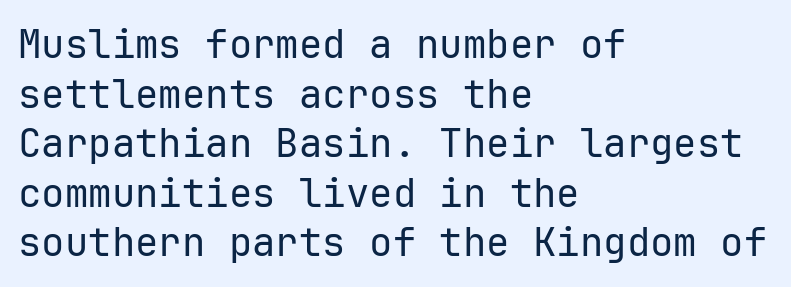
{"serif": "no", "italic": "no", "bold": "no", "weight": "regular", "width": "normal", "stroke_contrast": "low", "x_height": "medium", "monospaced": "yes", "underline": "no", "align": "left", "line_spacing": "normal", "line_spacing_ratio": 1.27, "letter_spacing": "normal", "letter_spacing_em": 0.0, "glyph_px": 39}
